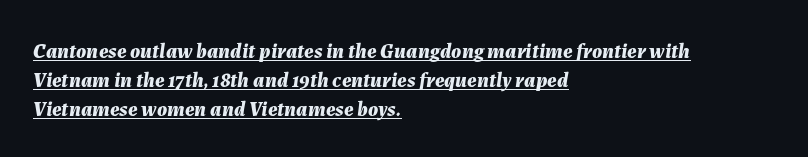
Q: Is the text bold? A: Yes.
Q: Is the text italic (slanted)? A: Yes, it leans right by about 7 degrees.
Q: Is the text underlined? A: Yes.
Q: How is the paragraph aligned? A: Left-aligned.
Q: Is the spacing between letters normal or unusually wide? A: Normal.
Q: Is the spacing between lines tight, normal or loose? A: Normal.
